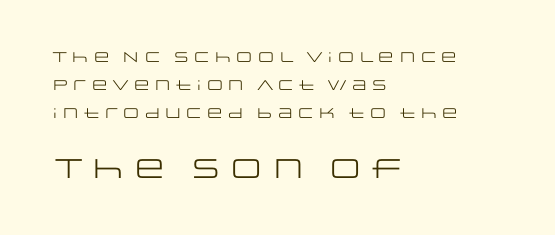
Q: Is the text bold? A: No.
Q: Is the text italic (slanted)? A: No, it is upright.
Q: Is the text underlined? A: No.
Q: How is the paragraph aligned? A: Left-aligned.
Q: Is the spacing between letters normal or unusually wide? A: Normal.
Q: Is the spacing between lines tight, normal or loose? A: Loose.
Q: Which block of text is set in a larger size, the first (top) or the second (bottom)? A: The second (bottom) one.
